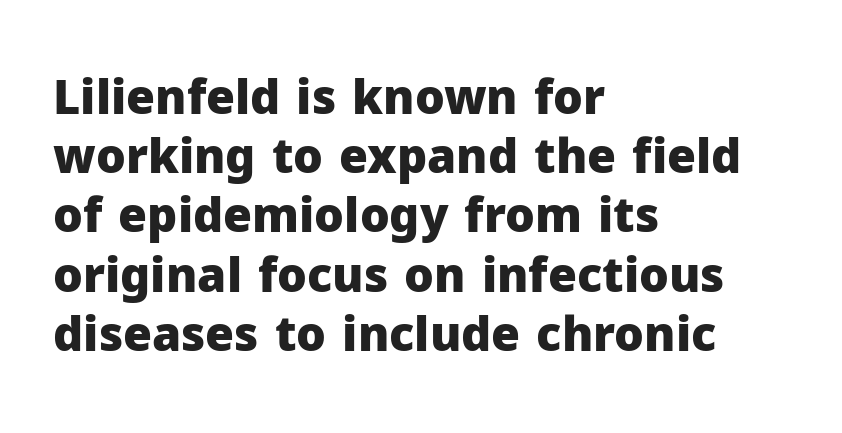
The image shows 47 px heavy sans-serif type, upright; set left-aligned, normal line spacing (1.26x), normal letter spacing, not underlined; low stroke contrast and a medium x-height.
